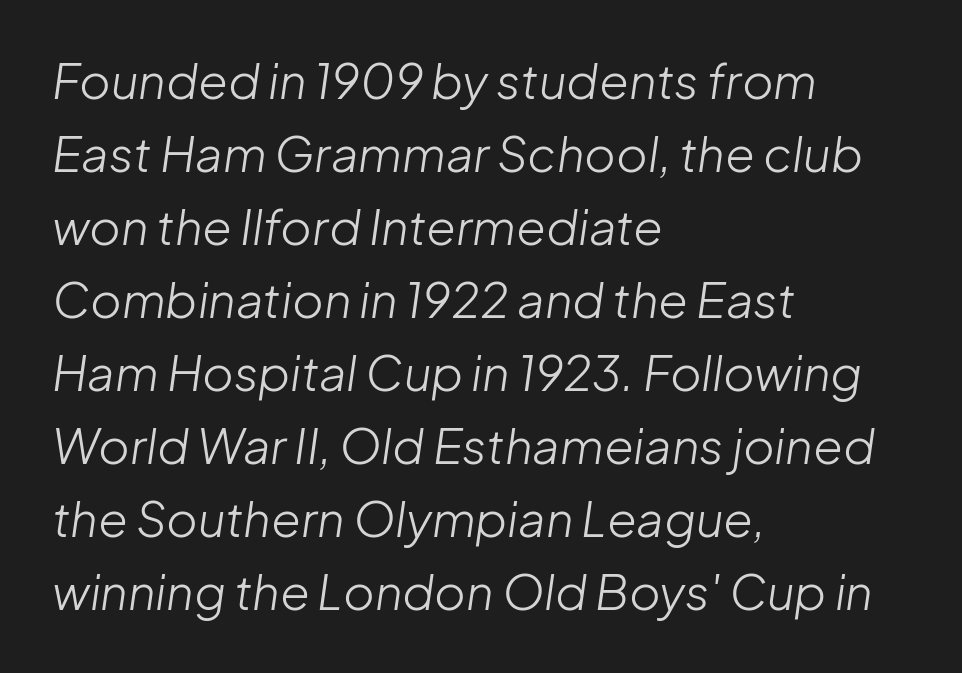
How are the letters spaced? Ordinarily, with no added tracking. Compared with typical paragraphs, the rows here are spaced about the same. Nothing heavy about these letters — not bold at all. Rule under the text: the space is simply empty.
